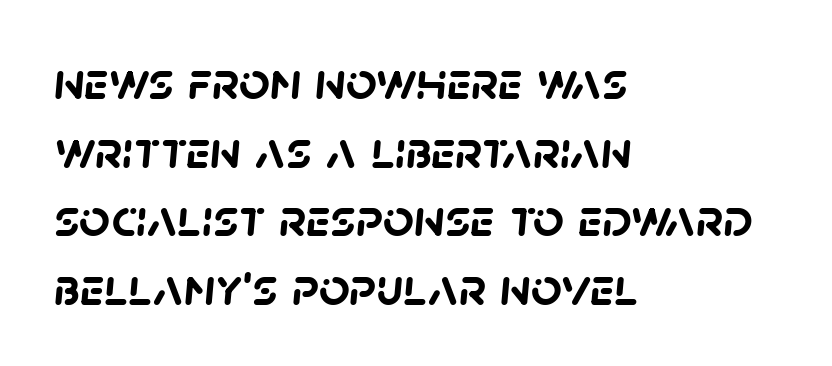
The image shows 54 px semibold sans-serif type; set left-aligned, normal line spacing (1.27x), normal letter spacing, not underlined; low stroke contrast and a large x-height.
